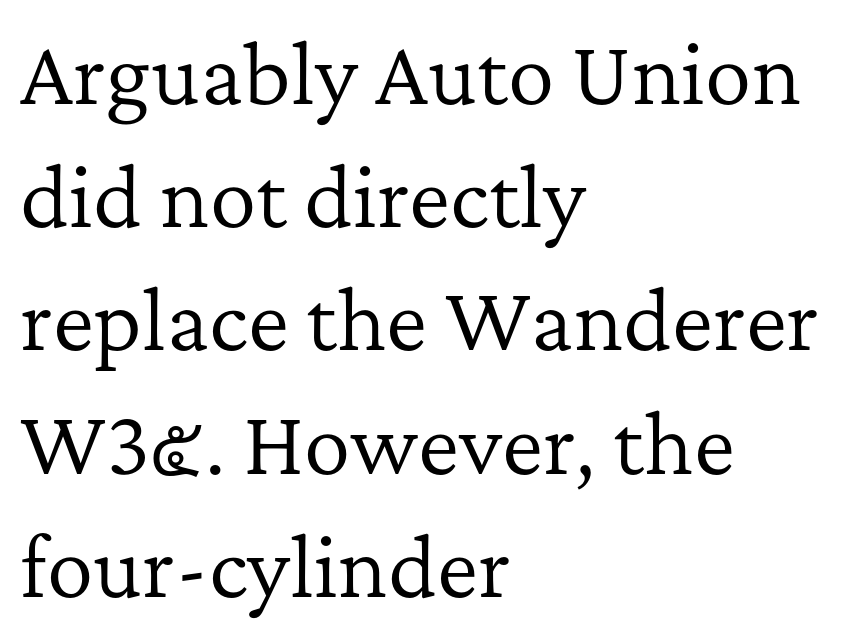
Q: Is the text bold? A: No.
Q: Is the text italic (slanted)? A: No, it is upright.
Q: Is the typeface a serif or a sans-serif typeface? A: Serif.
Q: Is the text underlined? A: No.
Q: How is the paragraph aligned? A: Left-aligned.
Q: Is the spacing between letters normal or unusually wide? A: Normal.
Q: Is the spacing between lines tight, normal or loose? A: Normal.
Q: Width (condensed, normal, or wide)? A: Normal.
Q: Stroke contrast? A: Low.
Q: x-height? A: Medium.
Q: Monospaced? A: No.
